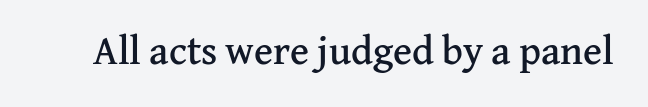
Q: Is the text italic (slanted)? A: No, it is upright.
Q: Is the typeface a serif or a sans-serif typeface? A: Serif.
Q: Is the text underlined? A: No.
Q: Is the spacing between letters normal or unusually wide? A: Normal.
Q: Width (condensed, normal, or wide)? A: Normal.
Q: Stroke contrast? A: Medium.
Q: x-height? A: Medium.
Q: Monospaced? A: No.
